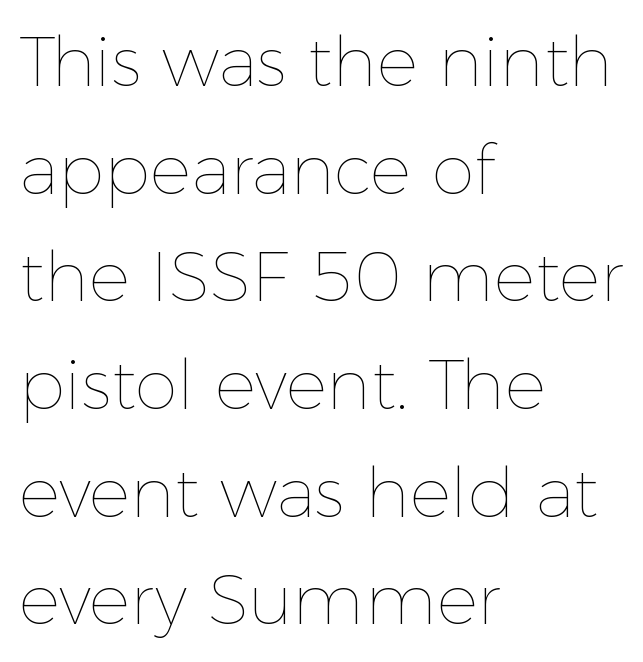
{"italic": "no", "bold": "no", "weight": "thin", "width": "normal", "x_height": "medium", "monospaced": "no", "underline": "no", "align": "left", "line_spacing": "normal", "line_spacing_ratio": 1.56, "letter_spacing": "normal", "letter_spacing_em": 0.0, "glyph_px": 69}
